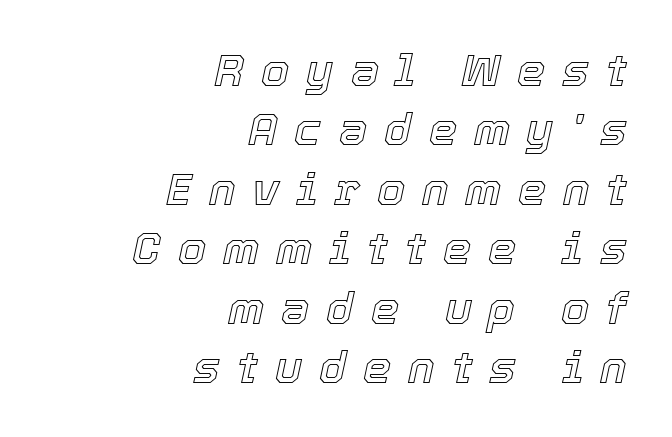
How are the letters spaced? Widely, with obvious added tracking. Italic: yes, the glyphs are oblique. Regular leading. The baseline area is clear. Horizontally, the lines are justified to the trailing edge only. Character widths vary here, with narrow letters taking less room than wide ones.
